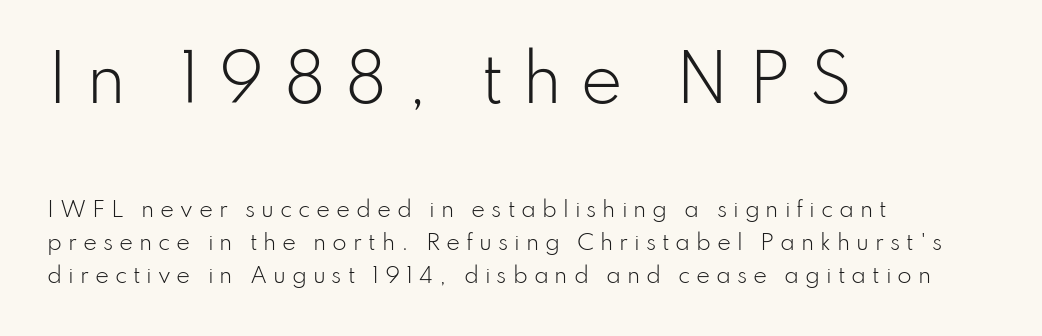
The image shows 64 px light sans-serif type, upright; set left-aligned, normal line spacing (1.56x), unusually wide letter spacing (+0.28 em), not underlined; the first (top) block is 3.05x larger; low stroke contrast and a small x-height.
